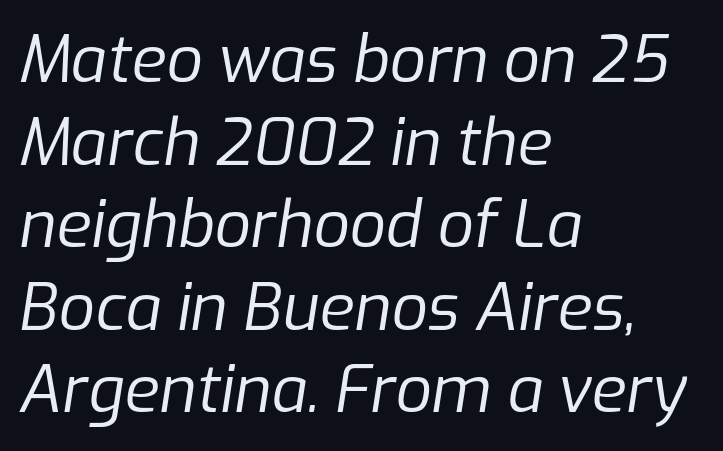
{"italic": "yes", "lean": "right", "slant_degrees": 9, "bold": "no", "weight": "regular", "width": "normal", "stroke_contrast": "low", "x_height": "medium", "monospaced": "no", "underline": "no", "align": "left", "line_spacing": "normal", "line_spacing_ratio": 1.29, "letter_spacing": "normal", "letter_spacing_em": 0.0, "glyph_px": 64}
